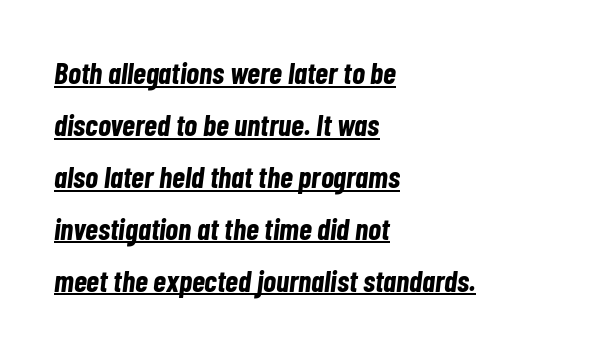
The image shows 30 px bold, condensed type, italic (leaning right); set left-aligned, line spacing 1.73x, normal letter spacing, underlined; low stroke contrast and a medium x-height.
